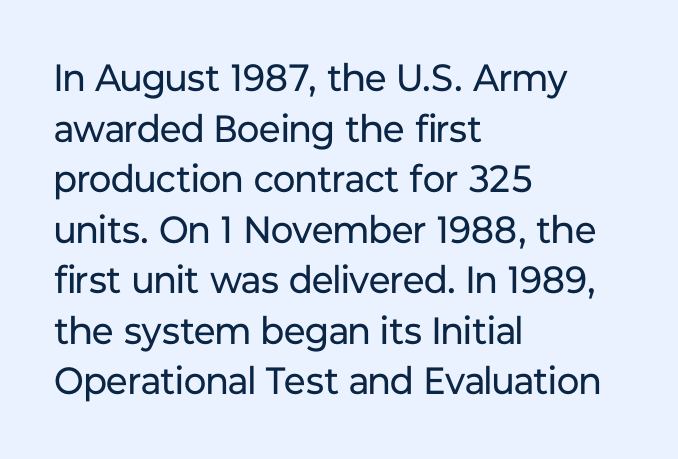
The image shows 38 px regular-weight sans-serif type, upright; set left-aligned, normal line spacing (1.33x), normal letter spacing, not underlined; low stroke contrast and a medium x-height.
